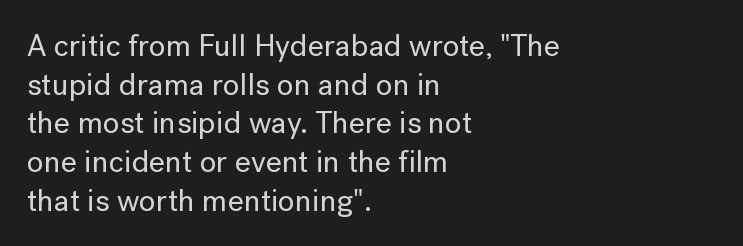
Characters remain perfectly vertical along every line. The foot of each line stays bare and open. Is the letter spacing exaggerated? No — it looks like the ordinary default. Horizontal alignment here is leftward, the default for most running prose. The designer left line spacing at the default.
